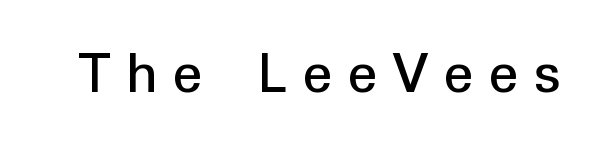
{"serif": "no", "italic": "no", "width": "normal", "stroke_contrast": "low", "x_height": "medium", "monospaced": "no", "underline": "no", "letter_spacing": "wide", "letter_spacing_em": 0.23, "glyph_px": 63}
